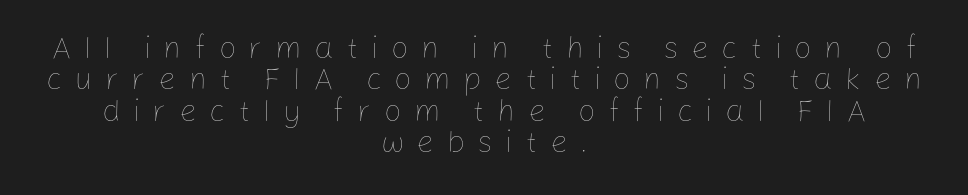
Q: Is the text bold? A: No.
Q: Is the text italic (slanted)? A: No, it is upright.
Q: Is the text underlined? A: No.
Q: How is the paragraph aligned? A: Centered.
Q: Is the spacing between letters normal or unusually wide? A: Unusually wide.
Q: Is the spacing between lines tight, normal or loose? A: Tight.
Q: Width (condensed, normal, or wide)? A: Normal.
Q: Stroke contrast? A: Low.
Q: x-height? A: Medium.
Q: Monospaced? A: No.
